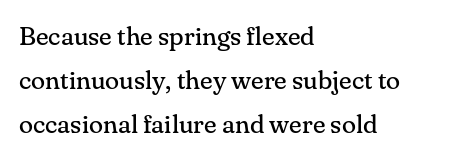
{"italic": "no", "bold": "no", "underline": "no", "align": "left", "line_spacing": "normal", "line_spacing_ratio": 1.7, "letter_spacing": "normal", "letter_spacing_em": 0.0, "glyph_px": 26}
